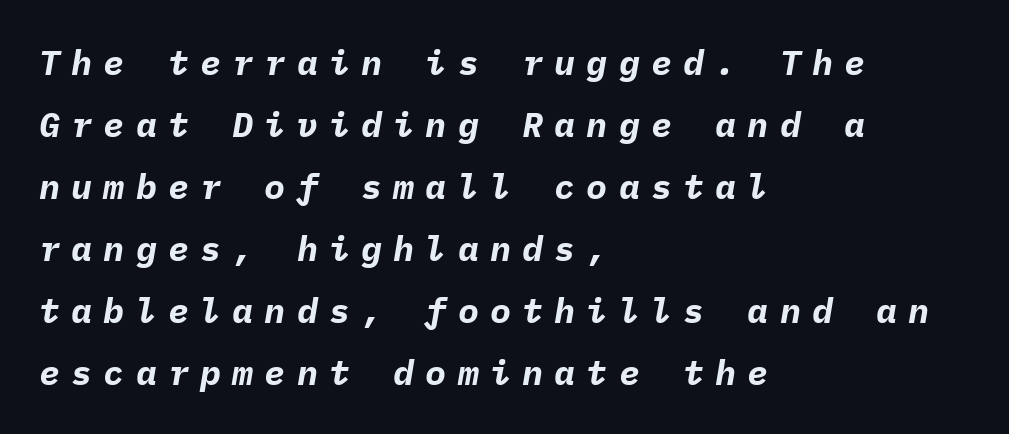
The image shows 35 px bold type, italic (leaning right), monospaced; set left-aligned, line spacing 1.77x, unusually wide letter spacing (+0.32 em), not underlined; low stroke contrast and a medium x-height.
